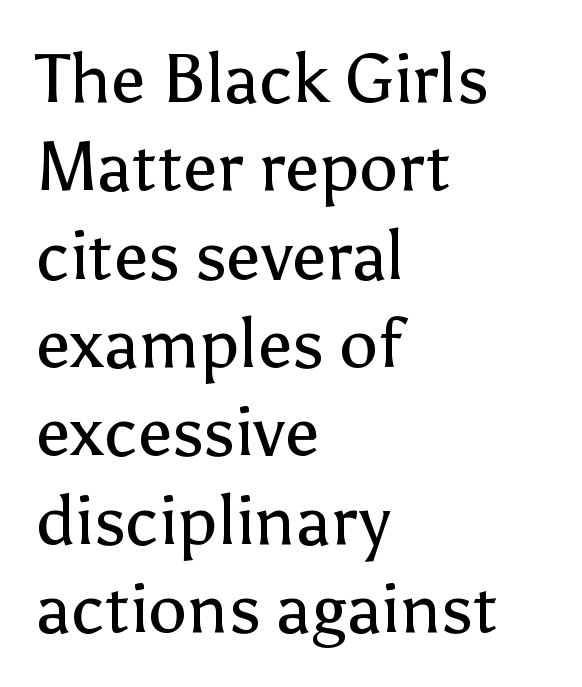
Looks like regular typesetting: each glyph gets only the width it needs. All the whitespace from short lines collects on the right. Quick note: not italic, upright. Characters follow at the spacing the type designer built in. These lines sit exactly where default settings would place them. The foot of each line stays bare and open.
